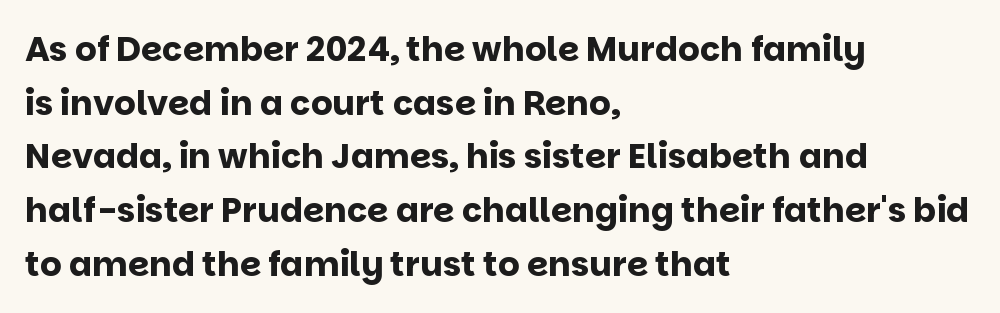
Characters follow at the spacing the type designer built in. Does the leading feel generous? No, just average. These lines were composed using upright roman letters. Weight: bold. Words float on clear page, feet unadorned. The typeface chosen for these lines omits serifs.
